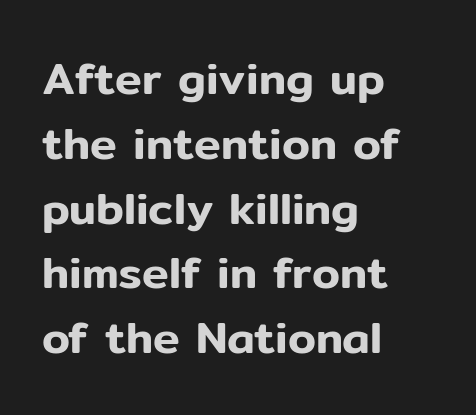
The image shows 45 px sans-serif type, upright; set left-aligned, normal line spacing (1.44x), normal letter spacing, not underlined; low stroke contrast and a medium x-height.
